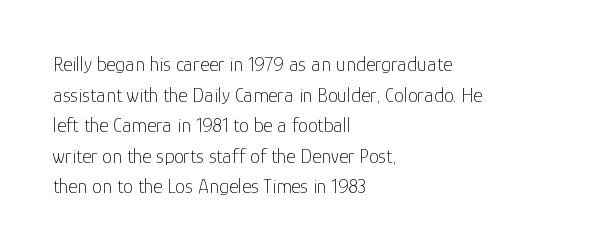
The image shows 20 px text type, upright; set left-aligned, normal line spacing (1.53x), normal letter spacing, not underlined.
